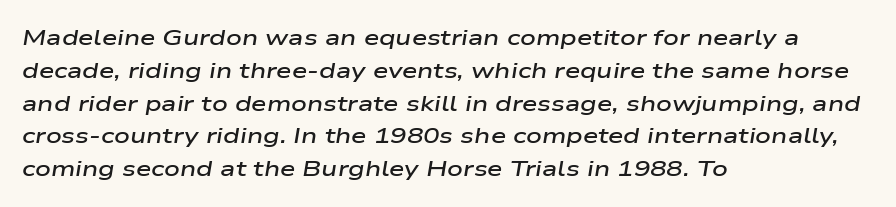
Q: Is the text bold? A: Semi-bold.
Q: Is the text italic (slanted)? A: Yes, it leans right by about 9 degrees.
Q: Is the text underlined? A: No.
Q: How is the paragraph aligned? A: Left-aligned.
Q: Is the spacing between letters normal or unusually wide? A: Normal.
Q: Is the spacing between lines tight, normal or loose? A: Normal.
